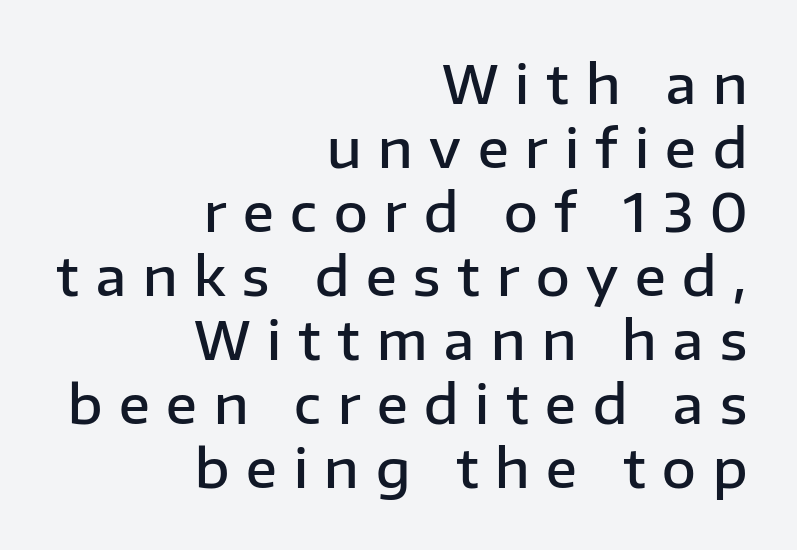
The image shows 52 px semibold sans-serif type, upright; set right-aligned, line spacing 1.23x, unusually wide letter spacing (+0.32 em), not underlined; low stroke contrast and a medium x-height.
